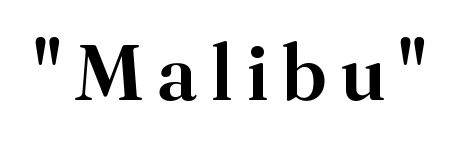
Q: Is the text italic (slanted)? A: No, it is upright.
Q: Is the typeface a serif or a sans-serif typeface? A: Serif.
Q: Is the text underlined? A: No.
Q: Width (condensed, normal, or wide)? A: Normal.
Q: Stroke contrast? A: High.
Q: x-height? A: Small.
Q: Monospaced? A: No.
